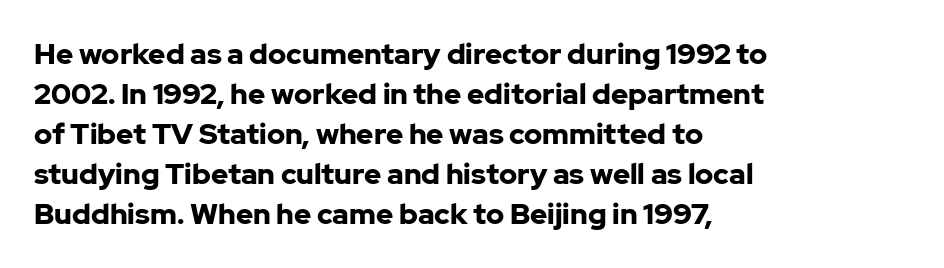
The strokes are fattened all the way to bold. The passage shown is typeset with a sans-serif family. A roman cut, with each character standing at attention. Spacing verdict: proportional, widths tailored to each character. Decoration check: the copy has no underline. What stands out about the letter spacing? Nothing — it is the standard amount.
